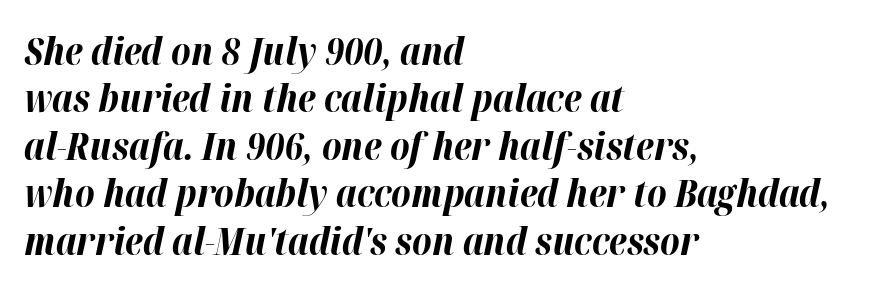
Q: Is the text bold? A: Yes.
Q: Is the text italic (slanted)? A: Yes, it leans right by about 12 degrees.
Q: Is the text underlined? A: No.
Q: How is the paragraph aligned? A: Left-aligned.
Q: Is the spacing between letters normal or unusually wide? A: Normal.
Q: Is the spacing between lines tight, normal or loose? A: Normal.
Q: Width (condensed, normal, or wide)? A: Normal.
Q: Stroke contrast? A: High.
Q: x-height? A: Medium.
Q: Monospaced? A: No.
